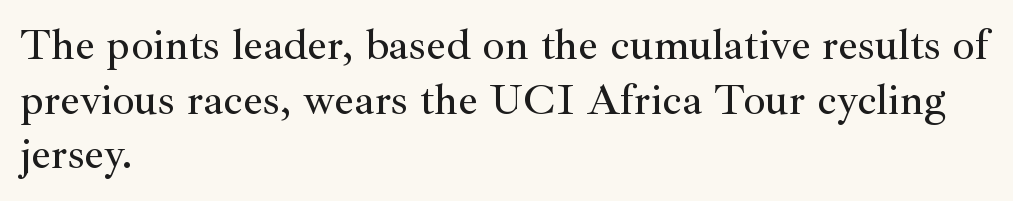
The letters carry serifs — small finishing strokes at the ends of their stems. The tracking reads as untouched default to a designer's eye. Any mark beneath the type? The region is blank. The type sits square on the baseline with zero lean. A student would call this left alignment; a typographer would say flush left, rag right. Looks like regular typesetting: each glyph gets only the width it needs.
